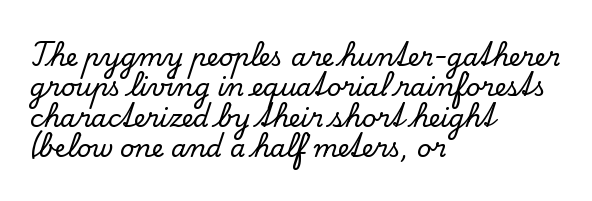
{"underline": "no", "align": "left", "line_spacing_ratio": 1.22, "letter_spacing": "normal", "letter_spacing_em": 0.0, "glyph_px": 25}
